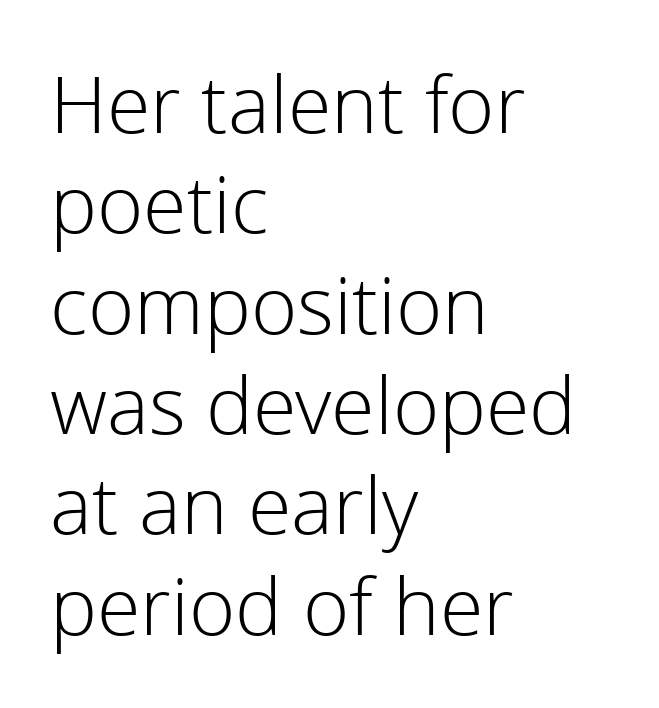
{"serif": "no", "italic": "no", "bold": "no", "weight": "light", "width": "normal", "stroke_contrast": "low", "x_height": "medium", "monospaced": "no", "underline": "no", "align": "left", "line_spacing": "normal", "line_spacing_ratio": 1.27, "letter_spacing": "normal", "letter_spacing_em": 0.0, "glyph_px": 79}
